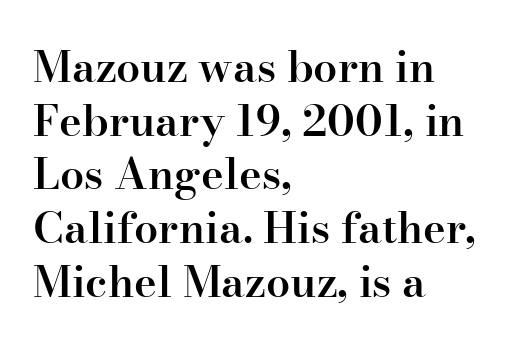
The image shows 43 px semibold serif type, upright; set left-aligned, normal line spacing (1.25x), normal letter spacing, not underlined; high stroke contrast and a small x-height.
